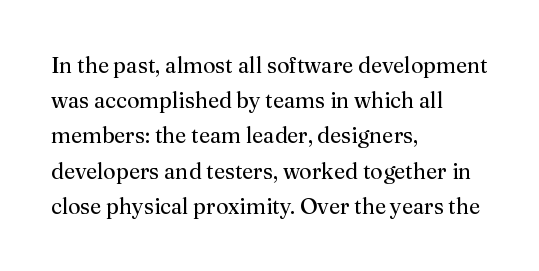
The image shows 22 px text type, upright; set left-aligned, normal line spacing (1.6x), normal letter spacing, not underlined.
